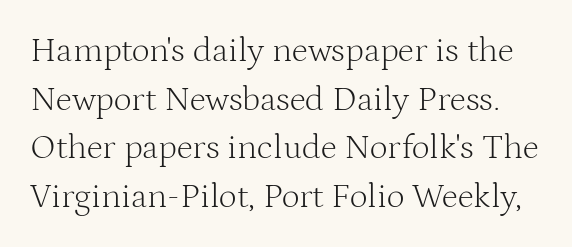
Q: Is the text bold? A: No.
Q: Is the text italic (slanted)? A: No, it is upright.
Q: Is the typeface a serif or a sans-serif typeface? A: Serif.
Q: Is the text underlined? A: No.
Q: Is the spacing between letters normal or unusually wide? A: Normal.
Q: Is the spacing between lines tight, normal or loose? A: Normal.
Q: Width (condensed, normal, or wide)? A: Normal.
Q: Stroke contrast? A: Medium.
Q: x-height? A: Medium.
Q: Monospaced? A: No.
